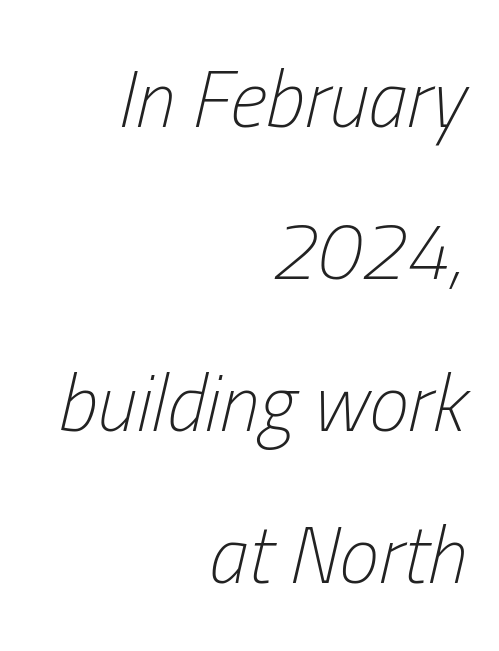
The image shows 80 px light, condensed type, italic (leaning right); set right-aligned, loose line spacing (1.9x), normal letter spacing, not underlined; low stroke contrast and a medium x-height.
